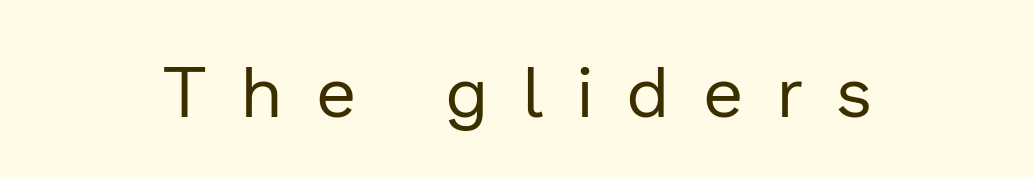
Compared with typical body copy, the letter spacing here is much looser. The passage shown is typeset with a sans-serif family. The lettering holds an erect, upright posture throughout. Weight: not bold — regular or lighter. Think of a printed novel: that variable character pitch is what you see here. Short and long lines alike share a common midpoint.
